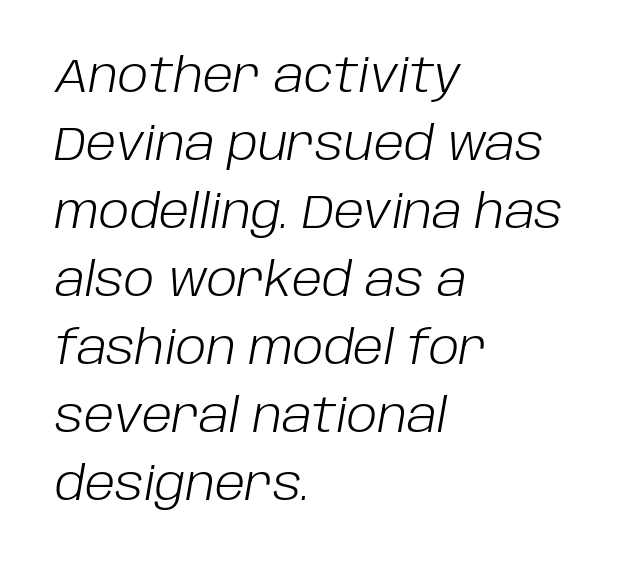
The image shows 46 px light type, italic (leaning right); set left-aligned, normal line spacing (1.48x), normal letter spacing, not underlined; low stroke contrast and a large x-height.
